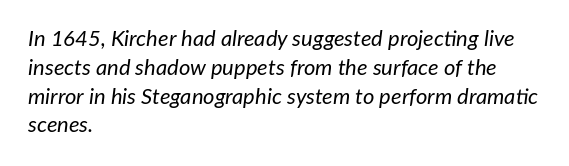
Successive baselines arrive at the customary interval. Where is the straight margin? On the left. Check under the words: just untouched page. Weight: regular or lighter.
